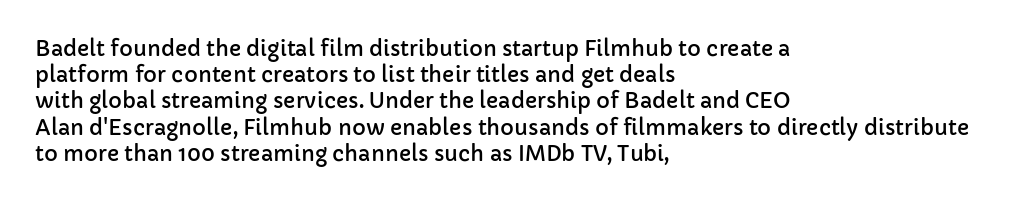
The image shows 21 px text type, upright; set left-aligned, normal line spacing (1.25x), normal letter spacing, not underlined.
